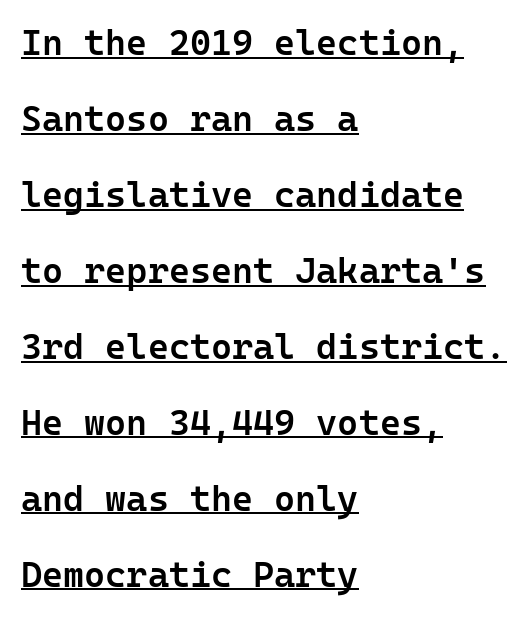
Q: Is the text bold? A: Semi-bold.
Q: Is the text italic (slanted)? A: No, it is upright.
Q: Is the typeface a serif or a sans-serif typeface? A: Sans-serif.
Q: Is the text underlined? A: Yes.
Q: How is the paragraph aligned? A: Left-aligned.
Q: Is the spacing between letters normal or unusually wide? A: Normal.
Q: Is the spacing between lines tight, normal or loose? A: Loose.
Q: Width (condensed, normal, or wide)? A: Normal.
Q: Stroke contrast? A: Low.
Q: x-height? A: Medium.
Q: Monospaced? A: Yes.
